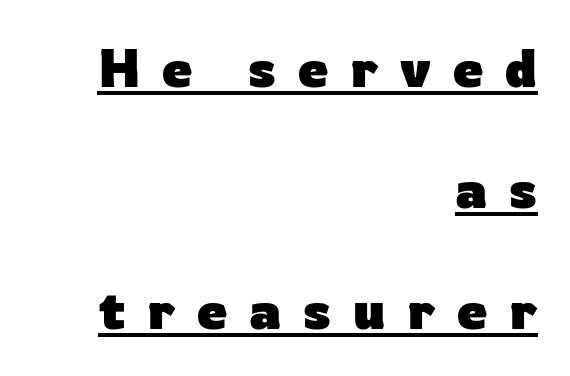
{"serif": "no", "italic": "no", "bold": "yes", "weight": "heavy", "width": "normal", "stroke_contrast": "low", "x_height": "medium", "monospaced": "no", "underline": "yes", "align": "right", "line_spacing": "loose", "line_spacing_ratio": 2.24, "letter_spacing": "wide", "letter_spacing_em": 0.4, "glyph_px": 54}
